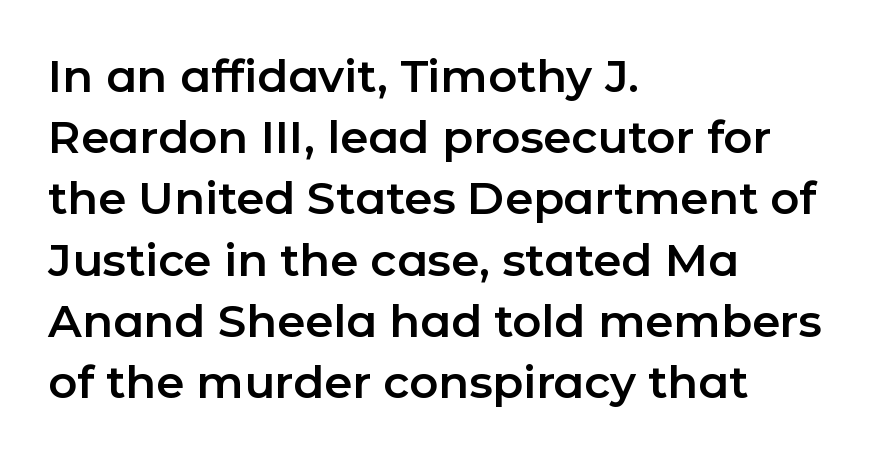
The tracking reads as untouched default to a designer's eye. A sans-serif font was chosen for this passage. Line spacing here is normal. The rag falls on the right side of this text block. The type sits square on the baseline with zero lean. The letters advance in unequal steps, a hallmark of proportional type.
